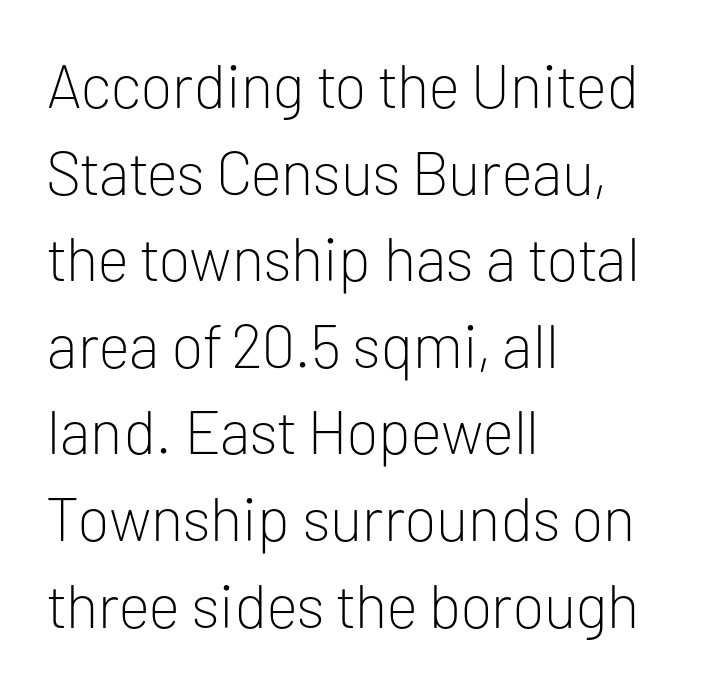
Note the varied advance widths — an 'i' is clearly narrower than an 'm'. The font sits on the lighter half of the weight spectrum, regular included. Characters follow at the spacing the type designer built in. Check under the words: just untouched page.
